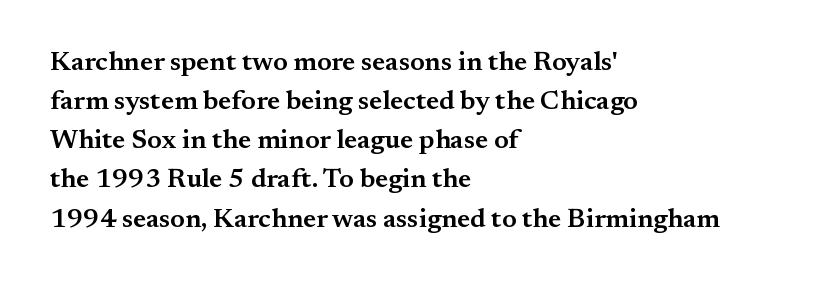
Horizontal alignment here is leftward, the default for most running prose. Semibold letterforms, between regular and bold. Each row of text sits above clean, open space. In terms of posture, this sample is upright. Rows of type keep a routine distance in the vertical direction.
